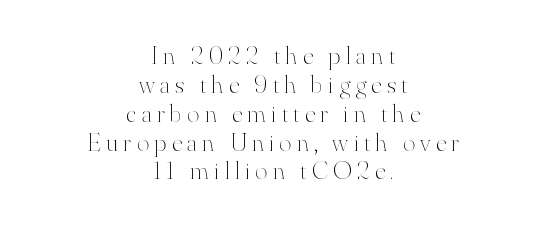
The image shows 26 px text type, upright; set centered, tight line spacing (1.11x), unusually wide letter spacing (+0.21 em), not underlined.
